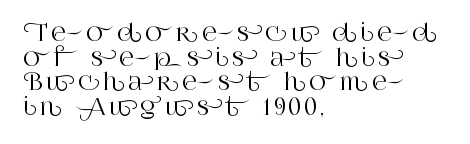
The image shows 23 px text type, upright; set left-aligned, tight line spacing (1.07x), not underlined.
